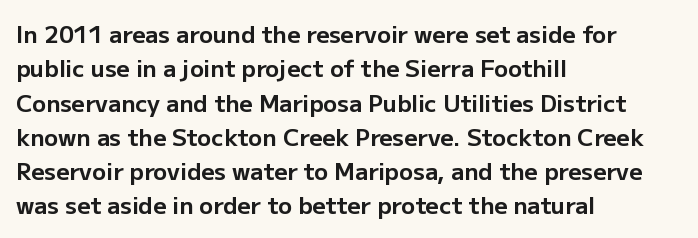
{"italic": "no", "bold": "yes", "underline": "no", "align": "left", "line_spacing": "normal", "line_spacing_ratio": 1.49, "letter_spacing": "normal", "letter_spacing_em": 0.0, "glyph_px": 23}
